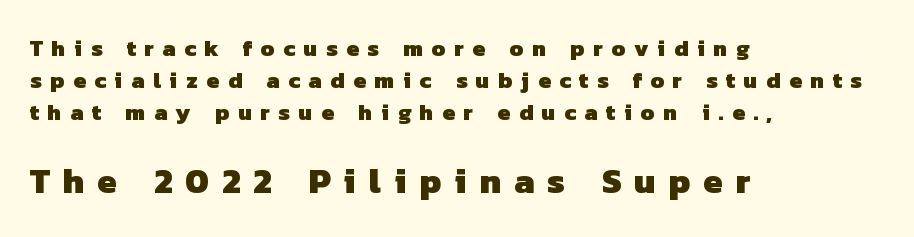
{"serif": "no", "bold": "yes", "weight": "heavy", "width": "normal", "stroke_contrast": "low", "x_height": "medium", "monospaced": "no", "underline": "no", "align": "left", "line_spacing": "normal", "line_spacing_ratio": 1.39, "letter_spacing": "wide", "letter_spacing_em": 0.37, "larger_block": "second", "size_ratio": 1.52, "glyph_px": 35}
